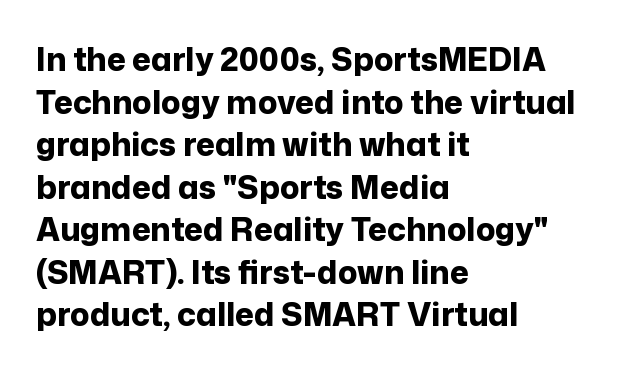
Notice how thick the strokes are: this is what a full bold looks like. Nope, no serifs anywhere on these letters. The typesetter chose a ragged-right arrangement here. Regarding leading, the lines here are spaced in the standard way. Students, note that the glyphs here touch the page at normal intervals.
